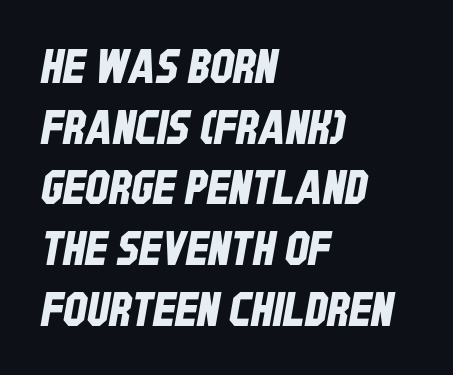
The image shows 47 px condensed sans-serif type; set left-aligned, normal line spacing (1.29x), normal letter spacing, not underlined; low stroke contrast and a large x-height.
